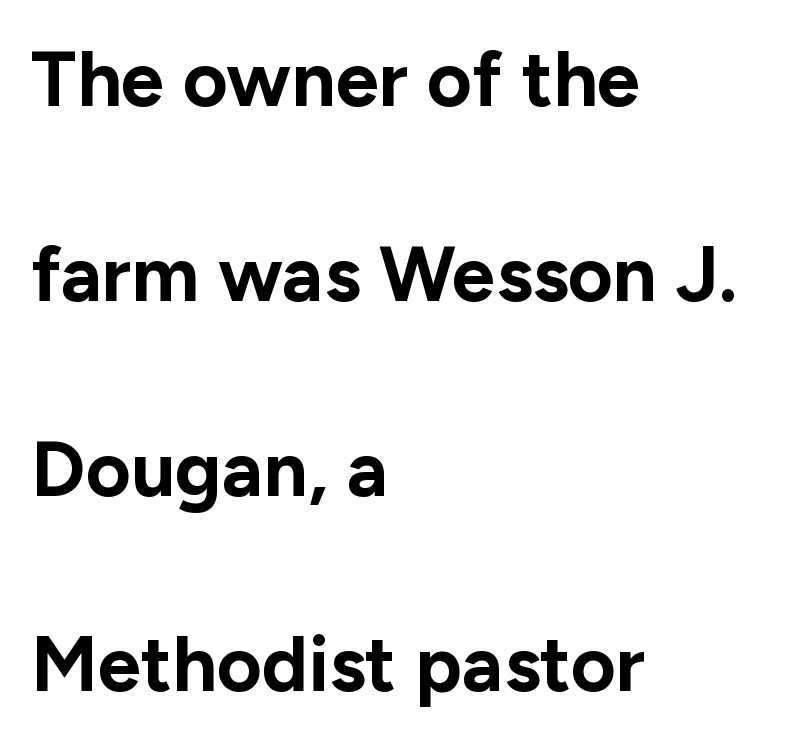
Rule under the text: the space is simply empty. Typographically, this falls in the sans-serif category. The horizontal fit of the characters is conventional and even. Loosely led — the rows are spread out.
